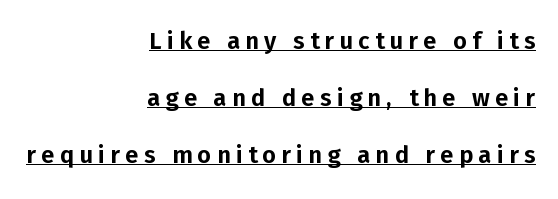
Q: Is the text italic (slanted)? A: No, it is upright.
Q: Is the text underlined? A: Yes.
Q: How is the paragraph aligned? A: Right-aligned.
Q: Is the spacing between letters normal or unusually wide? A: Unusually wide.
Q: Is the spacing between lines tight, normal or loose? A: Loose.
